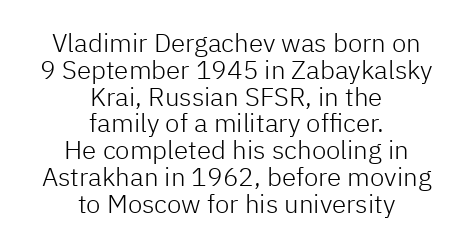
Type without underlining. You can tell it's not italic because the verticals are truly vertical. Reading down the block, each line starts at a different indent, mirrored at its end. Stems and bowls with no extra thickness — not bold. Tracking here is standard; glyphs follow each other at the usual distance. Students, observe: this is what under-led, compact text looks like.
